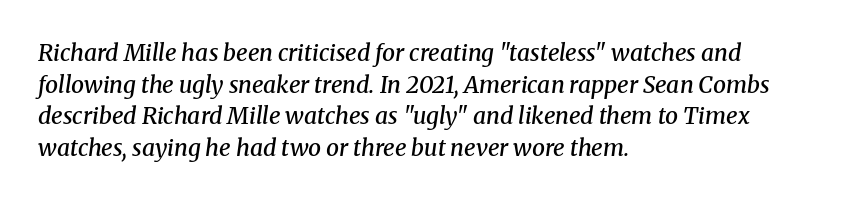
Summary of vertical rhythm: regular, with standard interline spacing. Alignment: flush left. Lines of text with bare space underneath. Slanted lettering throughout.
